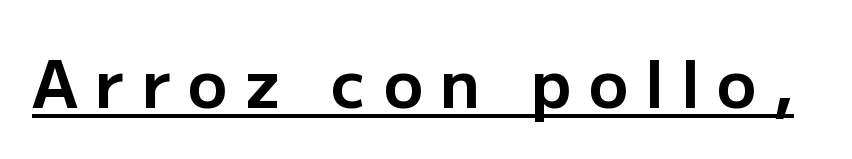
The image shows 65 px bold sans-serif type, upright; set unusually wide letter spacing (+0.26 em), underlined; low stroke contrast and a medium x-height.
